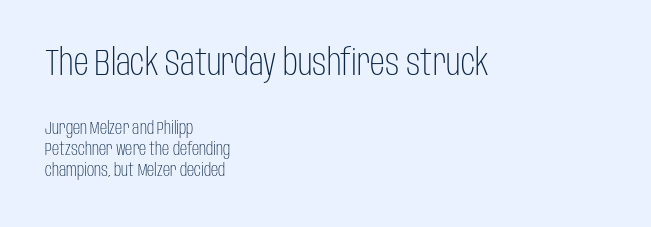
Q: Is the text bold? A: No.
Q: Is the text italic (slanted)? A: No, it is upright.
Q: Is the typeface a serif or a sans-serif typeface? A: Sans-serif.
Q: Is the text underlined? A: No.
Q: How is the paragraph aligned? A: Left-aligned.
Q: Is the spacing between letters normal or unusually wide? A: Normal.
Q: Which block of text is set in a larger size, the first (top) or the second (bottom)? A: The first (top) one.
Q: Width (condensed, normal, or wide)? A: Condensed.
Q: Stroke contrast? A: Low.
Q: x-height? A: Large.
Q: Monospaced? A: No.
